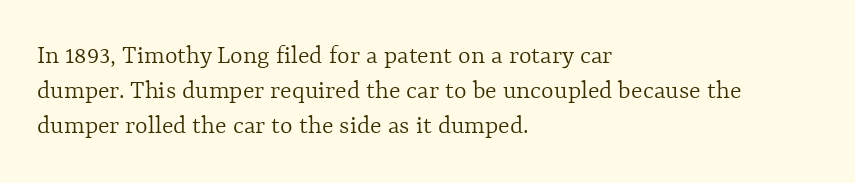
Style check: upright. Plain, unruled lines of type. The paragraph has a hard left edge and a soft right edge. This rendering leaves character spacing at its baseline value. A typesetter would call this leading conventional body-copy spacing. These glyphs show unthickened strokes, regular width or finer.
